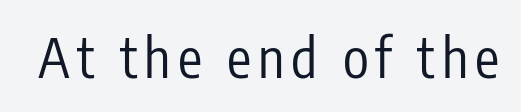
The image shows 54 px regular-weight, condensed sans-serif type, upright; set not underlined; low stroke contrast and a medium x-height.
